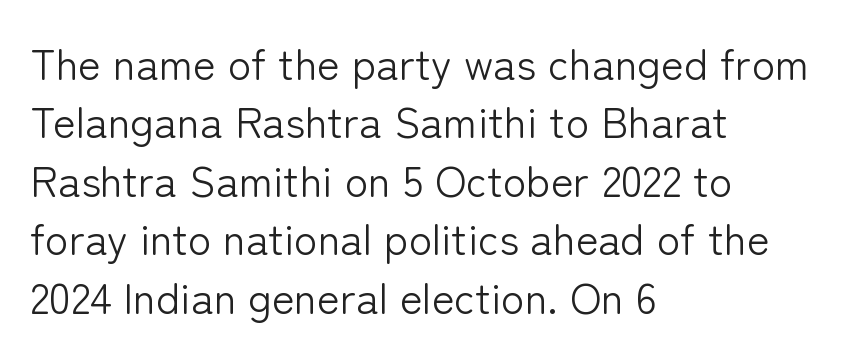
Think of a printed novel: that variable character pitch is what you see here. Nothing sits at the stroke ends, so this counts as sans-serif. Each stroke keeps to a modest, everyday thickness or less. The zone under the glyphs is completely vacant. The lettering holds an erect, upright posture throughout.
